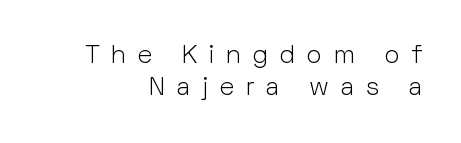
{"italic": "no", "bold": "no", "underline": "no", "align": "right", "line_spacing": "normal", "line_spacing_ratio": 1.27, "letter_spacing": "wide", "letter_spacing_em": 0.47, "glyph_px": 25}
